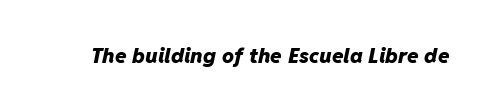
The image shows 21 px bold type, italic (leaning right); set normal letter spacing, not underlined.
